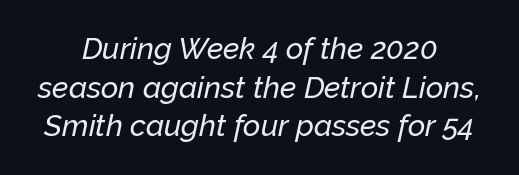
The image shows 30 px text type, italic (leaning right); set centered, normal line spacing (1.29x), normal letter spacing, not underlined; low stroke contrast and a medium x-height.
